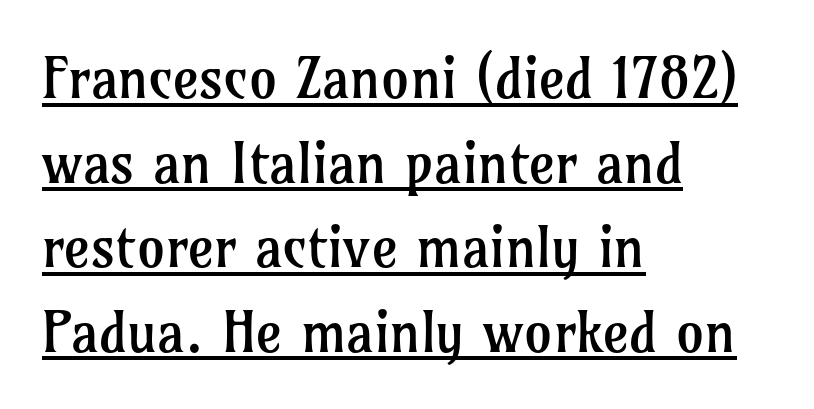
Q: Is the text bold? A: No.
Q: Is the text italic (slanted)? A: No, it is upright.
Q: Is the typeface a serif or a sans-serif typeface? A: Serif.
Q: Is the text underlined? A: Yes.
Q: How is the paragraph aligned? A: Left-aligned.
Q: Is the spacing between letters normal or unusually wide? A: Normal.
Q: Is the spacing between lines tight, normal or loose? A: Normal.
Q: Width (condensed, normal, or wide)? A: Normal.
Q: Stroke contrast? A: Low.
Q: x-height? A: Medium.
Q: Monospaced? A: No.
